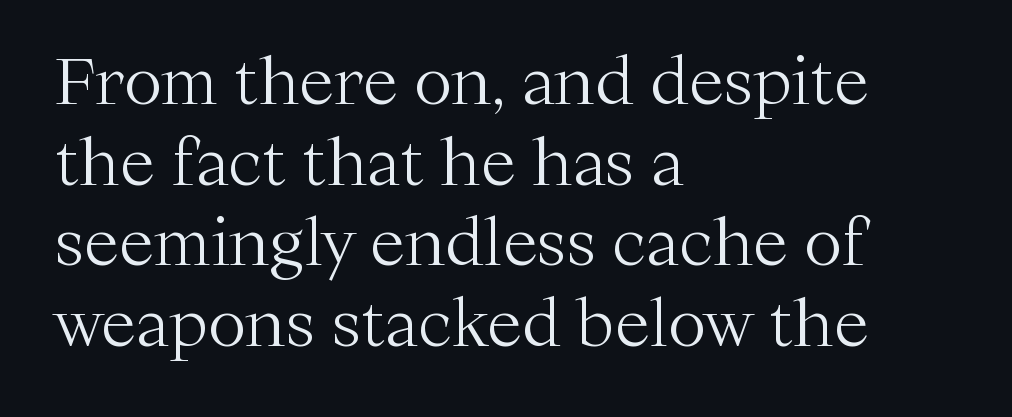
Q: Is the text bold? A: No.
Q: Is the text italic (slanted)? A: No, it is upright.
Q: Is the typeface a serif or a sans-serif typeface? A: Serif.
Q: Is the text underlined? A: No.
Q: How is the paragraph aligned? A: Left-aligned.
Q: Is the spacing between letters normal or unusually wide? A: Normal.
Q: Is the spacing between lines tight, normal or loose? A: Normal.
Q: Width (condensed, normal, or wide)? A: Normal.
Q: Stroke contrast? A: Medium.
Q: x-height? A: Medium.
Q: Monospaced? A: No.
